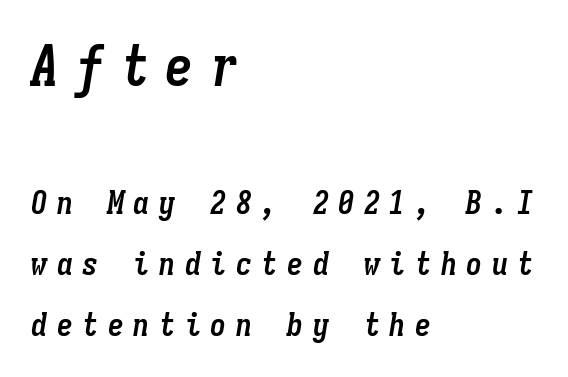
Character size in the leading block exceeds that of the trailing block. The tracking reads as deliberately expanded to a designer's eye. The characters look thick and weighty, a clear bold. The string is rendered with underlining switched off.
